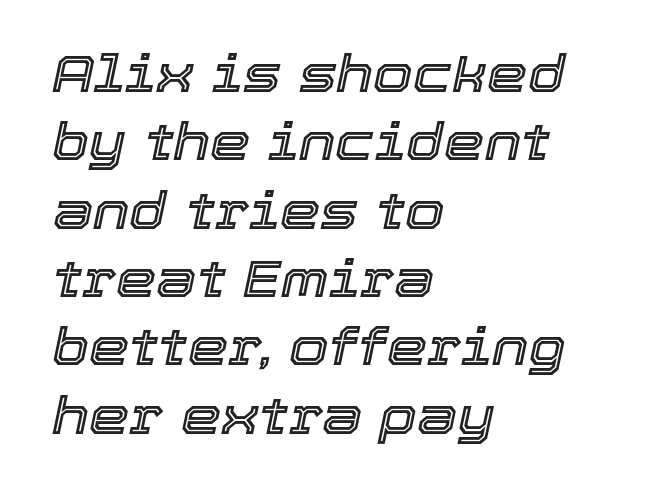
Q: Is the text italic (slanted)? A: Yes, it leans right by about 12 degrees.
Q: Is the text underlined? A: No.
Q: How is the paragraph aligned? A: Left-aligned.
Q: Is the spacing between letters normal or unusually wide? A: Normal.
Q: Is the spacing between lines tight, normal or loose? A: Normal.
Q: Width (condensed, normal, or wide)? A: Normal.
Q: x-height? A: Medium.
Q: Monospaced? A: No.
